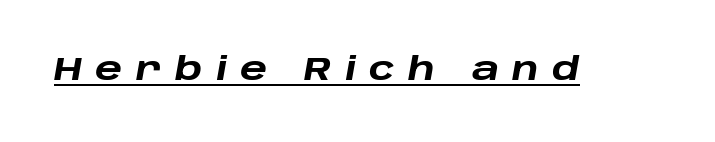
The image shows 32 px heavy, wide type, italic (leaning right); set unusually wide letter spacing (+0.41 em), underlined; low stroke contrast and a large x-height.
